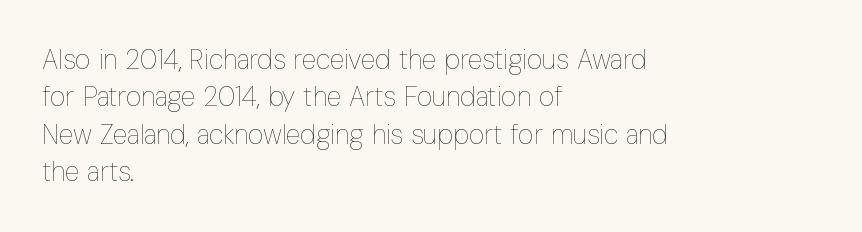
The image shows 27 px text type, upright; set left-aligned, normal line spacing (1.38x), normal letter spacing, not underlined.
